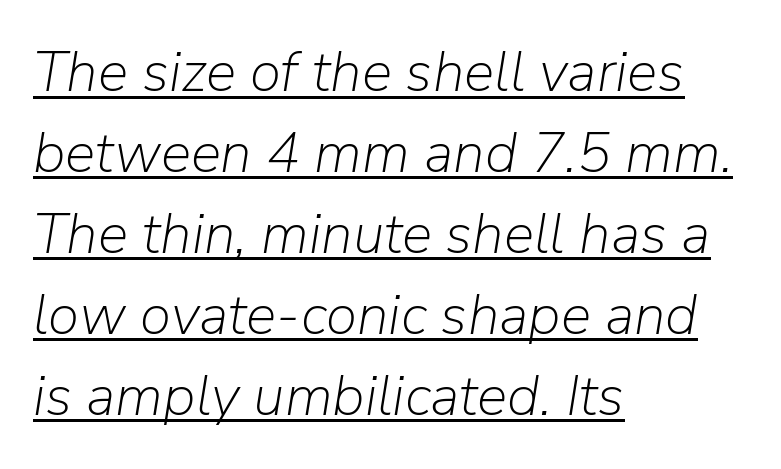
You can tell it's italic because the verticals aren't actually vertical. The lines in this sample share a left origin and differ only in where they stop. The type is set solid horizontally, with unmodified tracking. The words here are underlined. Note the varied advance widths — an 'i' is clearly narrower than an 'm'.
